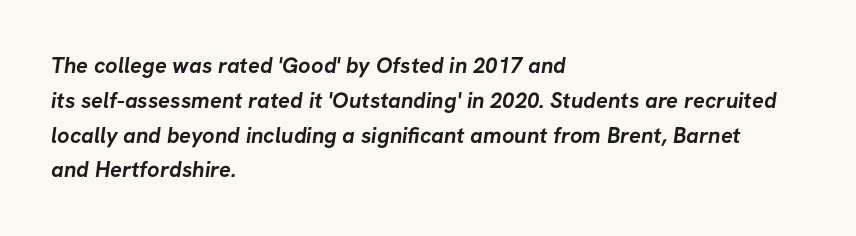
The image shows 22 px bold type; set left-aligned, normal line spacing (1.58x), normal letter spacing, not underlined.
